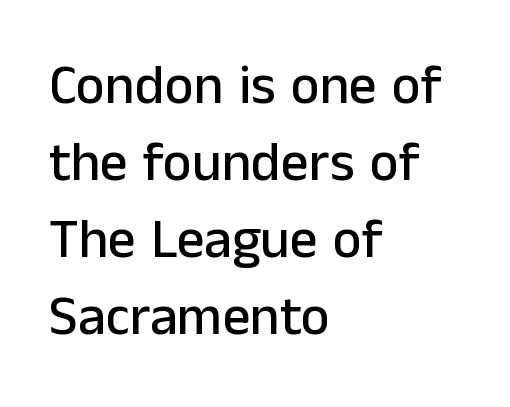
Q: Is the text italic (slanted)? A: No, it is upright.
Q: Is the typeface a serif or a sans-serif typeface? A: Sans-serif.
Q: Is the text underlined? A: No.
Q: How is the paragraph aligned? A: Left-aligned.
Q: Is the spacing between letters normal or unusually wide? A: Normal.
Q: Is the spacing between lines tight, normal or loose? A: Normal.
Q: Width (condensed, normal, or wide)? A: Normal.
Q: Stroke contrast? A: Low.
Q: x-height? A: Medium.
Q: Monospaced? A: No.
